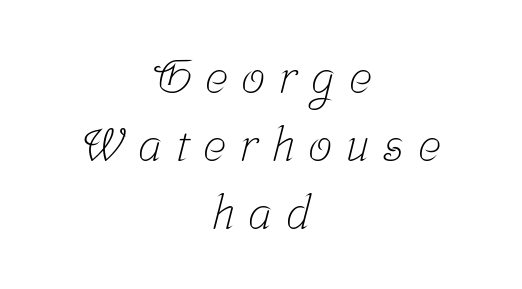
Q: Is the text bold? A: No.
Q: Is the typeface a serif or a sans-serif typeface? A: Serif.
Q: Is the text underlined? A: No.
Q: How is the paragraph aligned? A: Centered.
Q: Is the spacing between letters normal or unusually wide? A: Unusually wide.
Q: Is the spacing between lines tight, normal or loose? A: Normal.
Q: Width (condensed, normal, or wide)? A: Condensed.
Q: Stroke contrast? A: Low.
Q: x-height? A: Medium.
Q: Monospaced? A: No.
